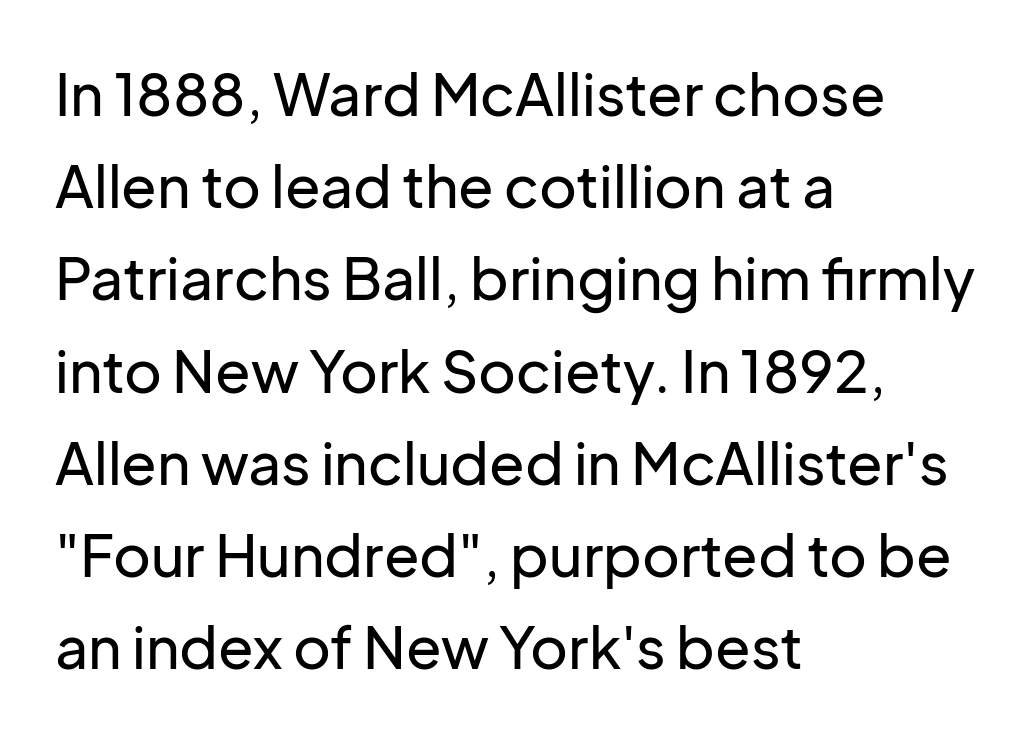
{"serif": "no", "italic": "no", "width": "normal", "stroke_contrast": "low", "x_height": "medium", "monospaced": "no", "underline": "no", "align": "left", "line_spacing": "normal", "line_spacing_ratio": 1.59, "letter_spacing": "normal", "letter_spacing_em": 0.0, "glyph_px": 58}
